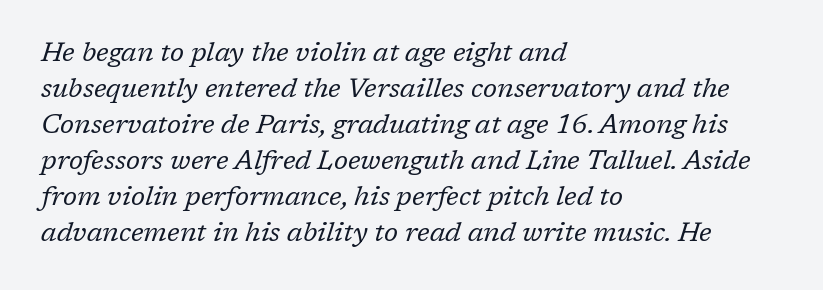
{"italic": "yes", "lean": "right", "slant_degrees": 17, "bold": "no", "underline": "no", "align": "left", "line_spacing": "normal", "line_spacing_ratio": 1.33, "letter_spacing": "normal", "letter_spacing_em": 0.0, "glyph_px": 27}
